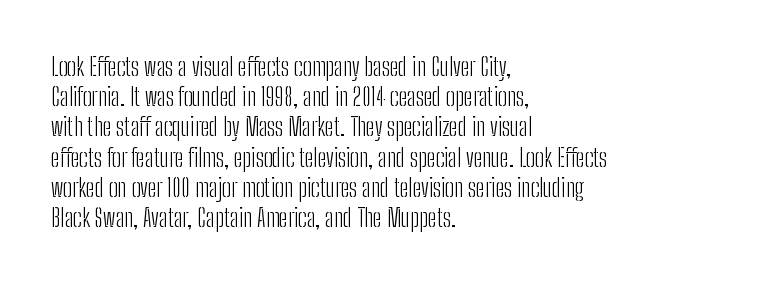
The image shows 25 px text type, upright; set left-aligned, line spacing 1.21x, normal letter spacing, not underlined.
